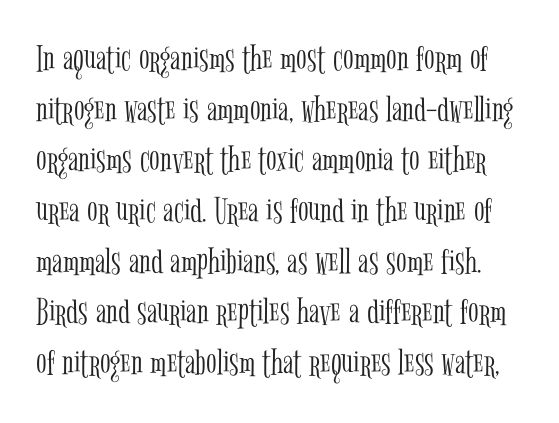
The characters display serif detailing at their extremities. Honestly, the letter spacing is just normal — you wouldn't notice it. Does the lettering tilt? It doesn't — this is upright. The words here are not underlined. Compared with a typical body face, this is equally light or lighter still. Rows of type keep a routine distance in the vertical direction.
